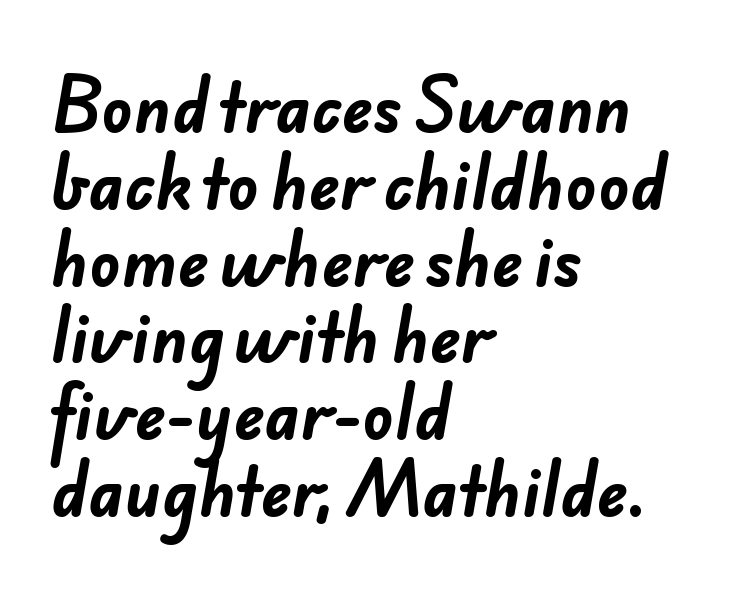
Look at the tracking — it's just the regular setting, nothing added. Regarding serifs, this sample does without them. These lines stack with their left ends in a neat column. Quick note: underline off. A dark, heavy texture on the line: the type is bold. The face used here is proportionally spaced, like ordinary book or web type.
